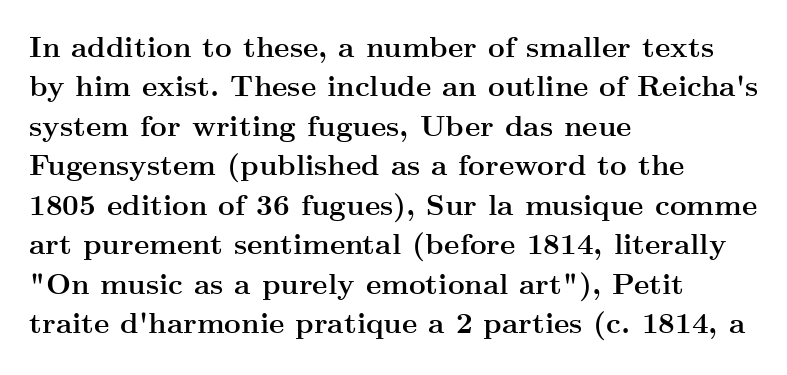
{"serif": "yes", "italic": "no", "bold": "yes", "weight": "semibold", "width": "wide", "stroke_contrast": "medium", "x_height": "small", "monospaced": "no", "underline": "no", "align": "left", "line_spacing": "normal", "line_spacing_ratio": 1.36, "letter_spacing": "normal", "letter_spacing_em": 0.0, "glyph_px": 29}
